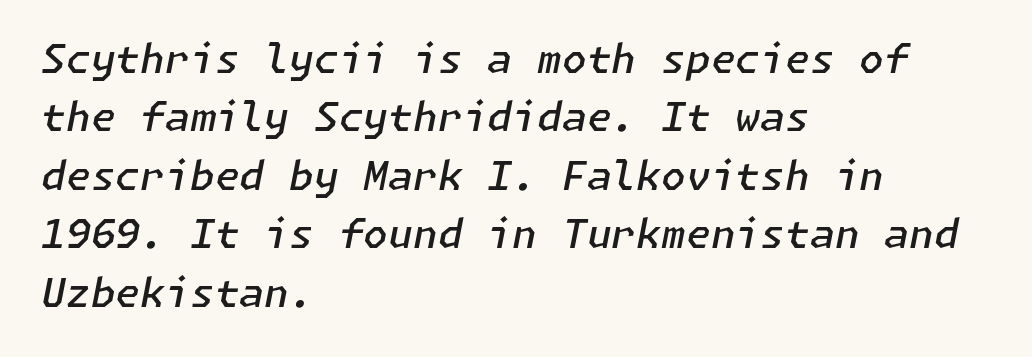
Slanted lettering throughout. A semibold gives these letters moderate extra thickness, short of bold. One glance says typical: line gaps are just what's usual. Horizontal alignment here is leftward, the default for most running prose. Characters follow at the spacing the type designer built in. Check under the words: just untouched page.
